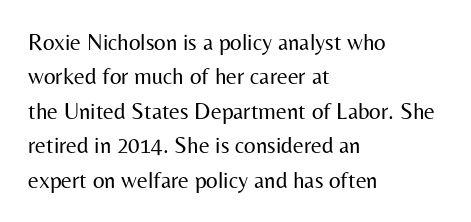
Observe the ordinary spacing: letters are neighbours, not strangers. Only glyphs here, with clear space below each row. Honestly, the row spacing looks completely unremarkable. No letter is thick-stroked: the sample isn't bold.
